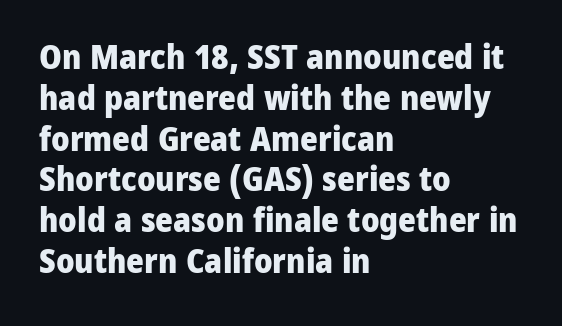
{"serif": "no", "italic": "no", "bold": "yes", "weight": "heavy", "width": "normal", "stroke_contrast": "low", "x_height": "medium", "monospaced": "no", "underline": "no", "align": "left", "line_spacing_ratio": 1.2, "letter_spacing": "normal", "letter_spacing_em": 0.0, "glyph_px": 34}
